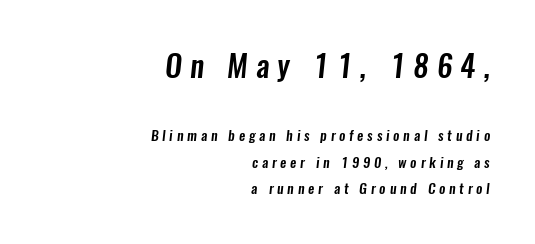
Q: Is the typeface a serif or a sans-serif typeface? A: Sans-serif.
Q: Is the text underlined? A: No.
Q: How is the paragraph aligned? A: Right-aligned.
Q: Is the spacing between letters normal or unusually wide? A: Unusually wide.
Q: Which block of text is set in a larger size, the first (top) or the second (bottom)? A: The first (top) one.
Q: Width (condensed, normal, or wide)? A: Condensed.
Q: Stroke contrast? A: Low.
Q: x-height? A: Medium.
Q: Monospaced? A: No.
